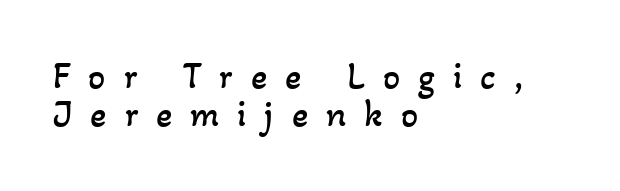
{"bold": "no", "weight": "regular", "width": "normal", "stroke_contrast": "low", "x_height": "small", "monospaced": "no", "underline": "no", "align": "left", "line_spacing": "tight", "line_spacing_ratio": 1.01, "letter_spacing": "wide", "letter_spacing_em": 0.47, "glyph_px": 38}
